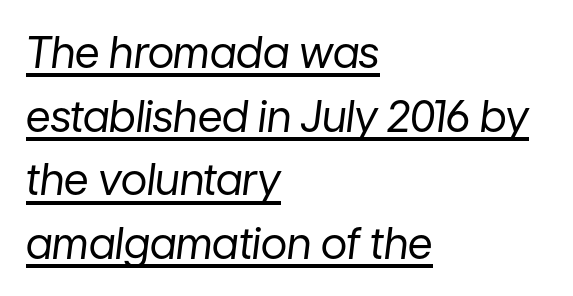
{"italic": "yes", "lean": "right", "slant_degrees": 7, "bold": "no", "weight": "regular", "width": "normal", "stroke_contrast": "low", "x_height": "medium", "monospaced": "no", "underline": "yes", "align": "left", "line_spacing": "normal", "line_spacing_ratio": 1.48, "letter_spacing": "normal", "letter_spacing_em": 0.0, "glyph_px": 43}
